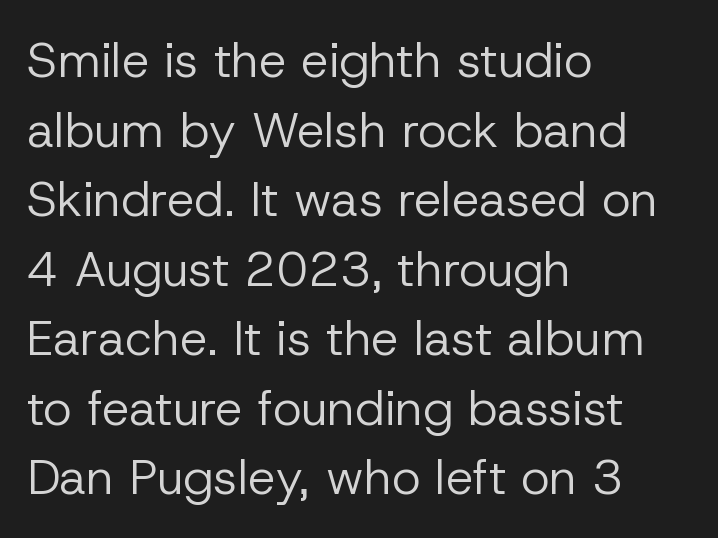
Q: Is the text bold? A: No.
Q: Is the text italic (slanted)? A: No, it is upright.
Q: Is the typeface a serif or a sans-serif typeface? A: Sans-serif.
Q: Is the text underlined? A: No.
Q: How is the paragraph aligned? A: Left-aligned.
Q: Is the spacing between letters normal or unusually wide? A: Normal.
Q: Is the spacing between lines tight, normal or loose? A: Normal.
Q: Width (condensed, normal, or wide)? A: Normal.
Q: Stroke contrast? A: Low.
Q: x-height? A: Medium.
Q: Monospaced? A: No.
